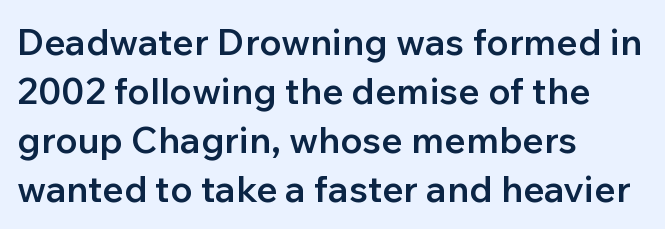
This is roman type, the default non-slanted kind. Horizontal bands of white between lines are of average thickness. What kind of face is this? One without serifs — a sans. Is the type bold? Partly — it's a semibold, heavier than regular but not fully bold.
